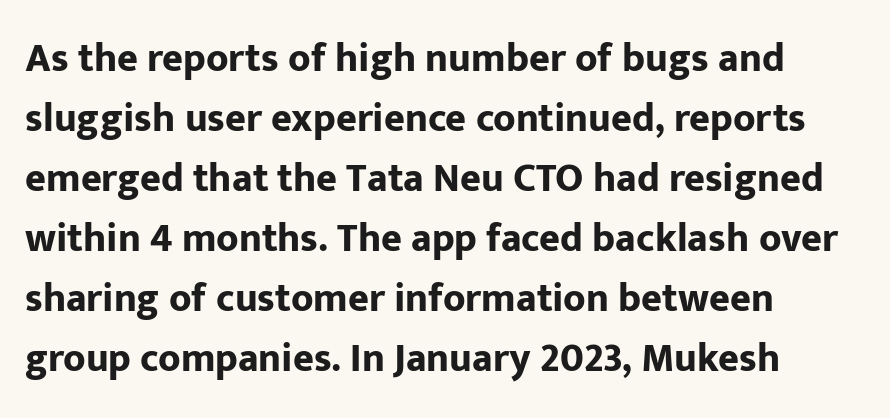
The image shows 40 px bold sans-serif type, upright; set left-aligned, normal line spacing (1.5x), normal letter spacing, not underlined; low stroke contrast and a medium x-height.
